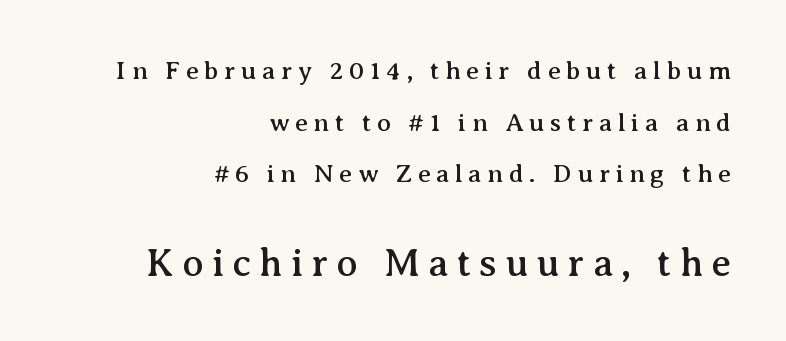
The image shows 39 px serif type, upright; set right-aligned, loose line spacing (1.99x), unusually wide letter spacing (+0.21 em), not underlined; the second (bottom) block is 1.5x larger; medium stroke contrast and a medium x-height.
